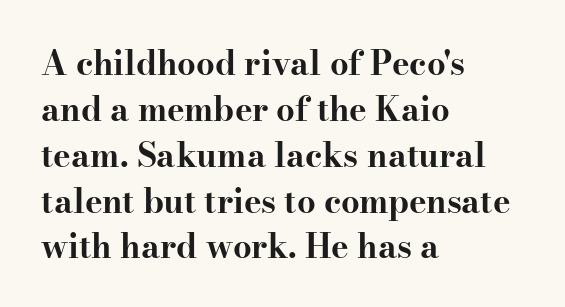
The letters advance in unequal steps, a hallmark of proportional type. I'd call this a serif setting — the letters wear small feet. Vertical spacing — default. These lines stack with their left ends in a neat column.
